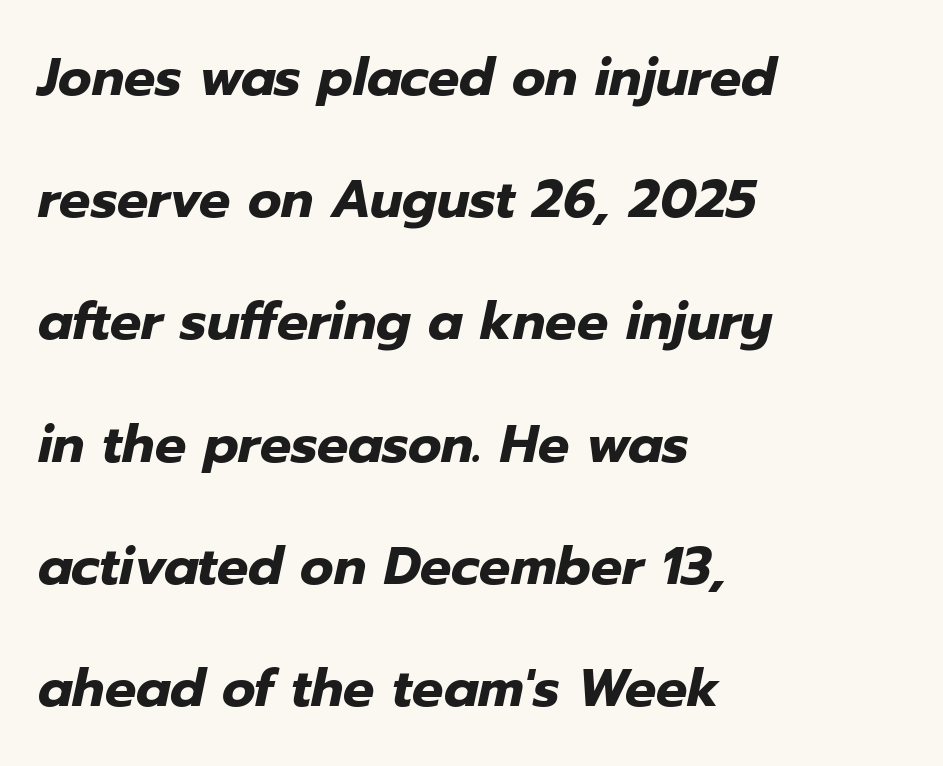
The image shows 52 px heavy type, italic (leaning right); set left-aligned, loose line spacing (2.35x), normal letter spacing, not underlined; low stroke contrast and a medium x-height.
